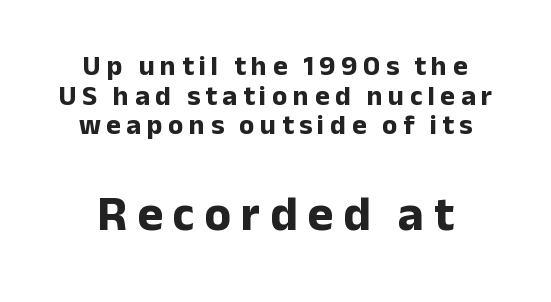
Vertical strokes here are truly vertical. Words appear elongated and porous because spacing is wide. The block sitting lower on the canvas is the one with enlarged characters. This sample is center-justified, so both line endings float freely. Lines of text with bare space underneath. Bold? Absolutely — the strokes are thick and heavy.
